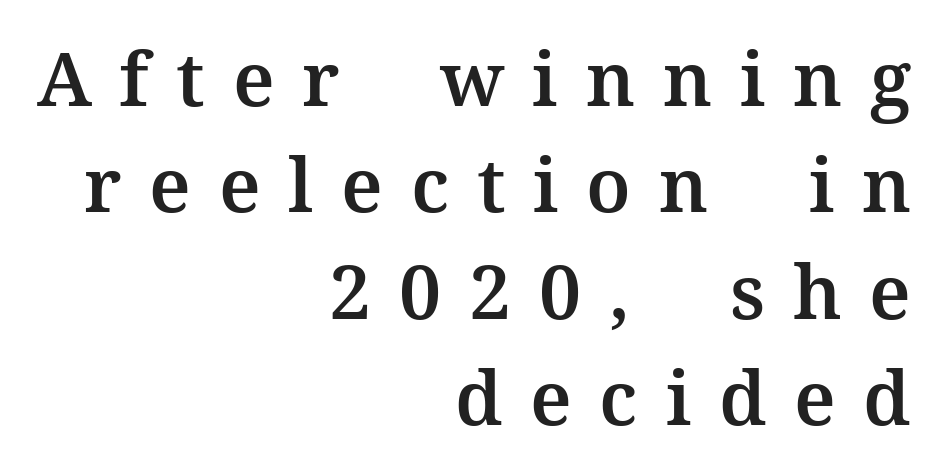
{"serif": "yes", "italic": "no", "width": "normal", "stroke_contrast": "medium", "x_height": "medium", "monospaced": "no", "underline": "no", "align": "right", "line_spacing": "normal", "line_spacing_ratio": 1.42, "letter_spacing": "wide", "letter_spacing_em": 0.37, "glyph_px": 75}
